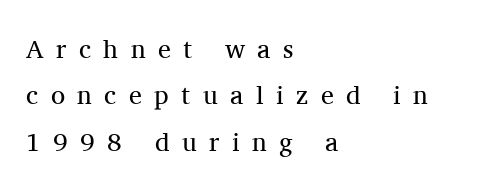
The image shows 26 px text type, upright; set left-aligned, line spacing 1.78x, unusually wide letter spacing (+0.48 em), not underlined.
